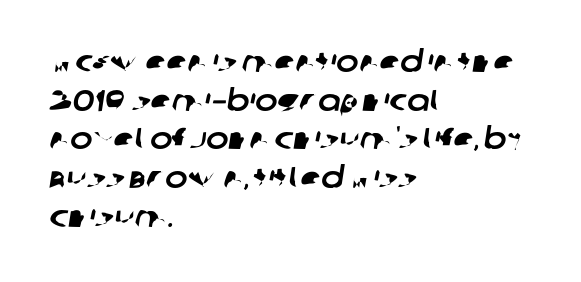
Q: Is the typeface a serif or a sans-serif typeface? A: Sans-serif.
Q: Is the text underlined? A: No.
Q: How is the paragraph aligned? A: Left-aligned.
Q: Is the spacing between letters normal or unusually wide? A: Normal.
Q: Is the spacing between lines tight, normal or loose? A: Normal.
Q: Width (condensed, normal, or wide)? A: Normal.
Q: Stroke contrast? A: Low.
Q: x-height? A: Large.
Q: Monospaced? A: No.
